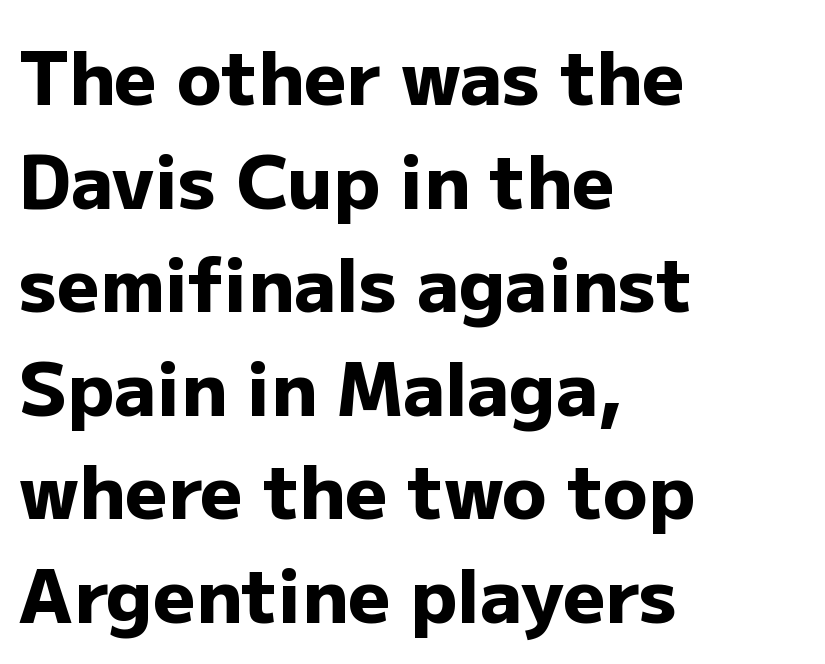
Q: Is the text bold? A: Yes.
Q: Is the text italic (slanted)? A: No, it is upright.
Q: Is the typeface a serif or a sans-serif typeface? A: Sans-serif.
Q: Is the text underlined? A: No.
Q: How is the paragraph aligned? A: Left-aligned.
Q: Is the spacing between letters normal or unusually wide? A: Normal.
Q: Is the spacing between lines tight, normal or loose? A: Normal.
Q: Width (condensed, normal, or wide)? A: Normal.
Q: Stroke contrast? A: Low.
Q: x-height? A: Medium.
Q: Monospaced? A: No.
